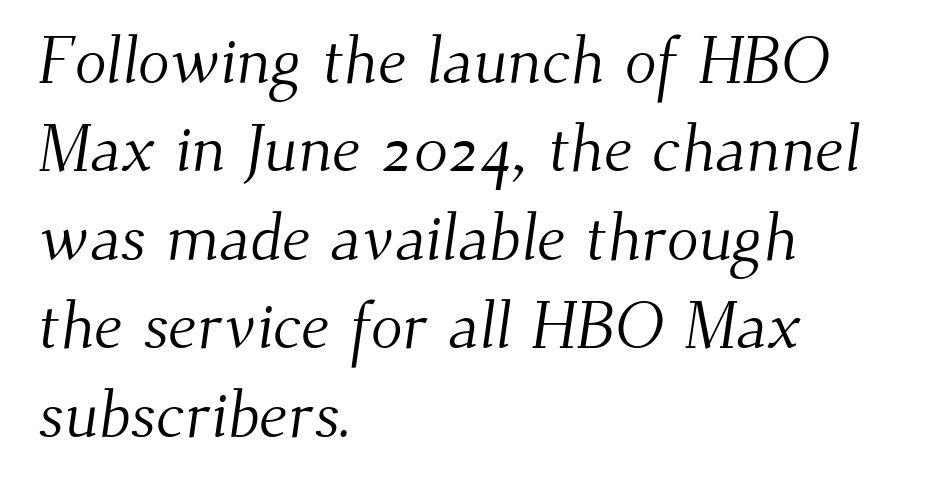
What kind of face is this? One with serifs. Do the characters align in a grid? No, the font is proportional. Compared with typical paragraphs, the rows here are spaced about the same. Horizontal alignment here is leftward, the default for most running prose. You could call the tracking neutral — neither tight nor loose.
